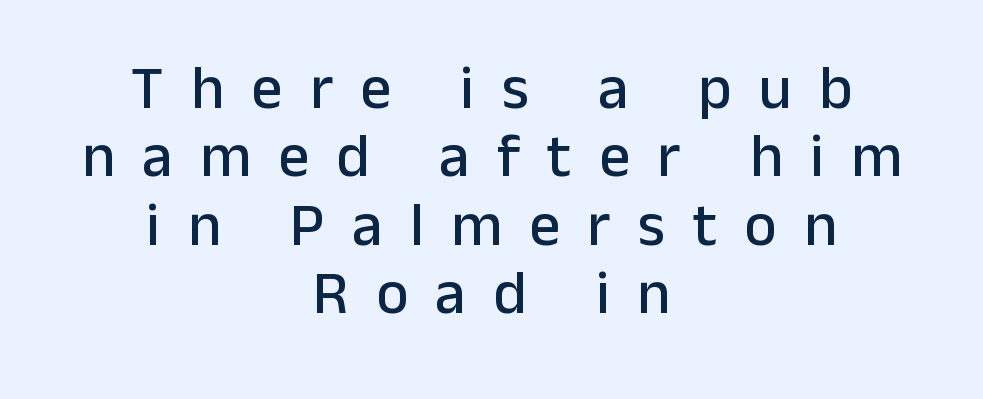
The image shows 61 px sans-serif type, upright; set centered, tight line spacing (1.12x), unusually wide letter spacing (+0.45 em), not underlined; low stroke contrast and a medium x-height.
